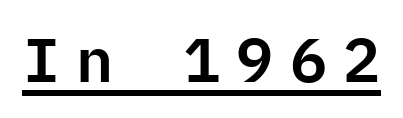
{"serif": "no", "italic": "no", "width": "normal", "stroke_contrast": "low", "x_height": "medium", "monospaced": "yes", "underline": "yes", "letter_spacing": "wide", "letter_spacing_em": 0.26, "glyph_px": 62}
